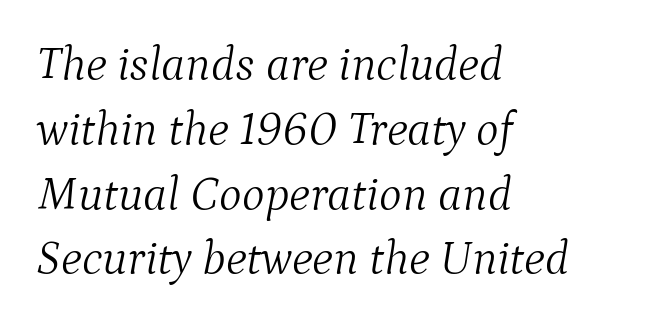
{"serif": "yes", "italic": "yes", "lean": "right", "slant_degrees": 9, "bold": "no", "weight": "light", "width": "normal", "stroke_contrast": "medium", "x_height": "medium", "monospaced": "no", "underline": "no", "align": "left", "line_spacing": "normal", "line_spacing_ratio": 1.35, "letter_spacing": "normal", "letter_spacing_em": 0.0, "glyph_px": 48}
